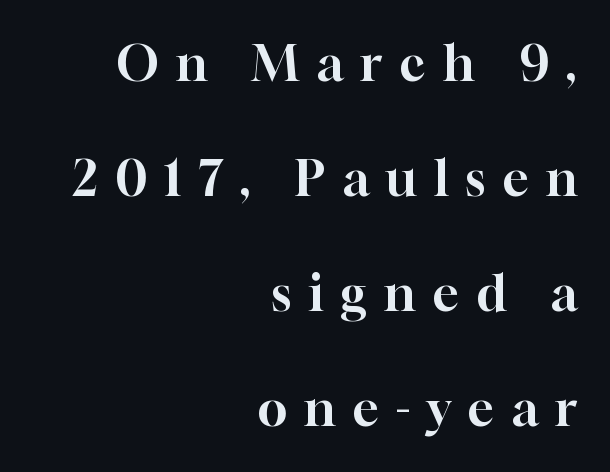
{"serif": "yes", "italic": "no", "width": "normal", "stroke_contrast": "high", "x_height": "medium", "monospaced": "no", "underline": "no", "align": "right", "line_spacing": "loose", "line_spacing_ratio": 2.35, "letter_spacing": "wide", "letter_spacing_em": 0.35, "glyph_px": 49}
